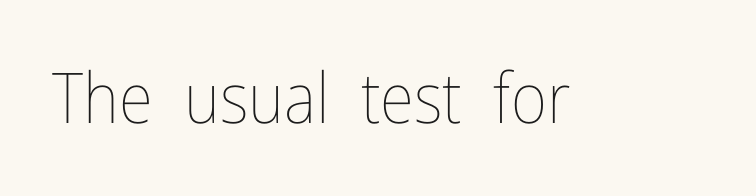
Q: Is the text bold? A: No.
Q: Is the text italic (slanted)? A: No, it is upright.
Q: Is the text underlined? A: No.
Q: Is the spacing between letters normal or unusually wide? A: Normal.
Q: Width (condensed, normal, or wide)? A: Condensed.
Q: Stroke contrast? A: Low.
Q: x-height? A: Medium.
Q: Monospaced? A: No.
